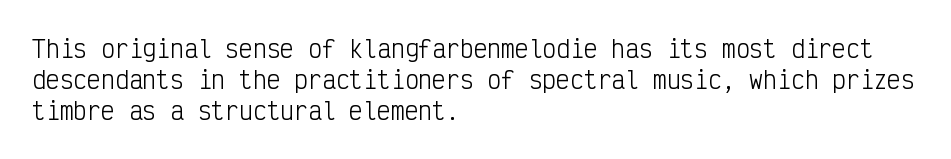
The image shows 23 px text type, upright; set left-aligned, normal line spacing (1.35x), normal letter spacing, not underlined.
